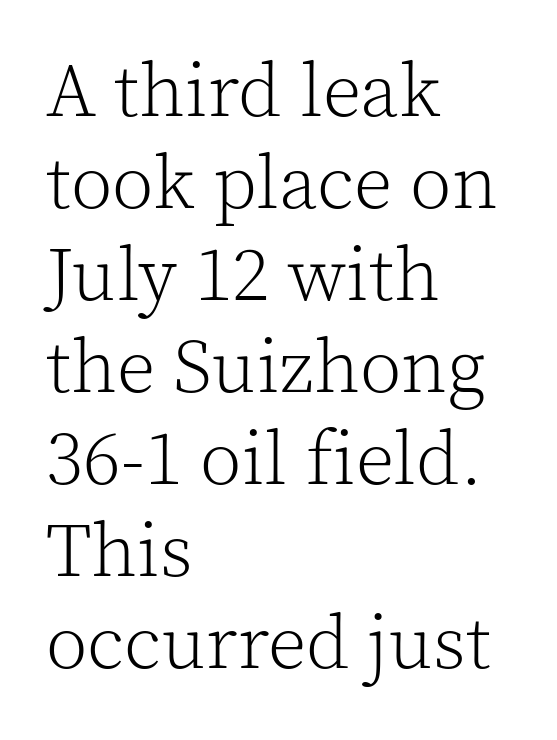
The image shows 76 px light serif type, upright; set left-aligned, line spacing 1.21x, normal letter spacing, not underlined; a medium x-height.
